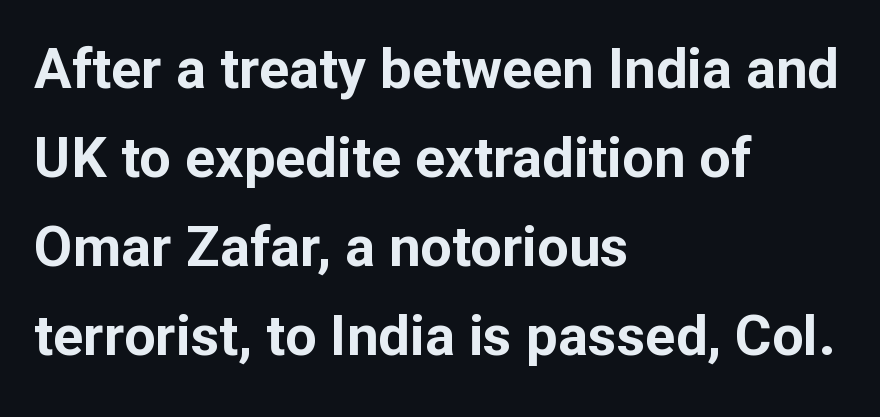
Q: Is the text bold? A: Yes.
Q: Is the text italic (slanted)? A: No, it is upright.
Q: Is the typeface a serif or a sans-serif typeface? A: Sans-serif.
Q: Is the text underlined? A: No.
Q: How is the paragraph aligned? A: Left-aligned.
Q: Is the spacing between letters normal or unusually wide? A: Normal.
Q: Is the spacing between lines tight, normal or loose? A: Normal.
Q: Width (condensed, normal, or wide)? A: Normal.
Q: Stroke contrast? A: Low.
Q: x-height? A: Medium.
Q: Monospaced? A: No.
